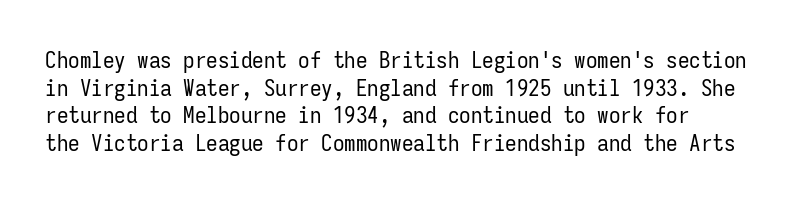
It's the straight-up-and-down kind of type. The gaps between neighbouring characters are ordinary and unremarkable. Summary of weight: not heavy and not bold. Just letters on the line, the space beneath them empty.
